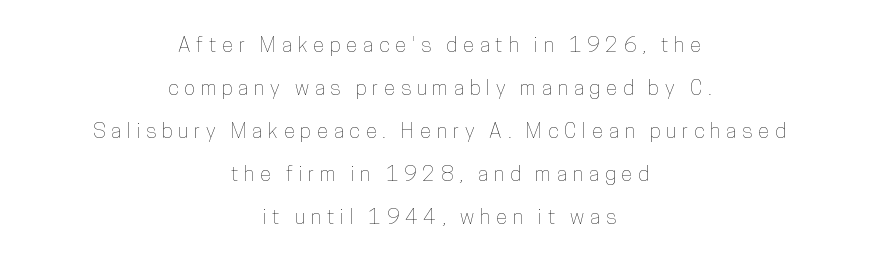
Q: Is the text italic (slanted)? A: No, it is upright.
Q: Is the text underlined? A: No.
Q: How is the paragraph aligned? A: Centered.
Q: Is the spacing between letters normal or unusually wide? A: Unusually wide.
Q: Is the spacing between lines tight, normal or loose? A: Loose.
